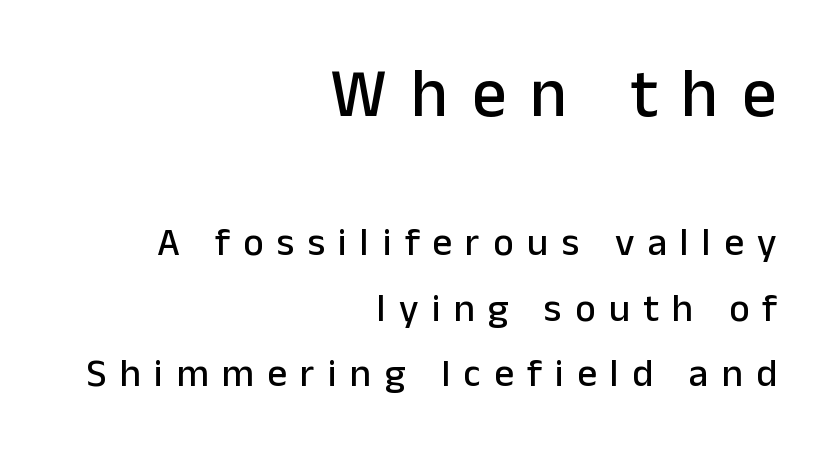
Q: Is the text italic (slanted)? A: No, it is upright.
Q: Is the typeface a serif or a sans-serif typeface? A: Sans-serif.
Q: Is the text underlined? A: No.
Q: How is the paragraph aligned? A: Right-aligned.
Q: Is the spacing between letters normal or unusually wide? A: Unusually wide.
Q: Is the spacing between lines tight, normal or loose? A: Normal.
Q: Which block of text is set in a larger size, the first (top) or the second (bottom)? A: The first (top) one.
Q: Width (condensed, normal, or wide)? A: Normal.
Q: Stroke contrast? A: Low.
Q: x-height? A: Medium.
Q: Monospaced? A: No.
